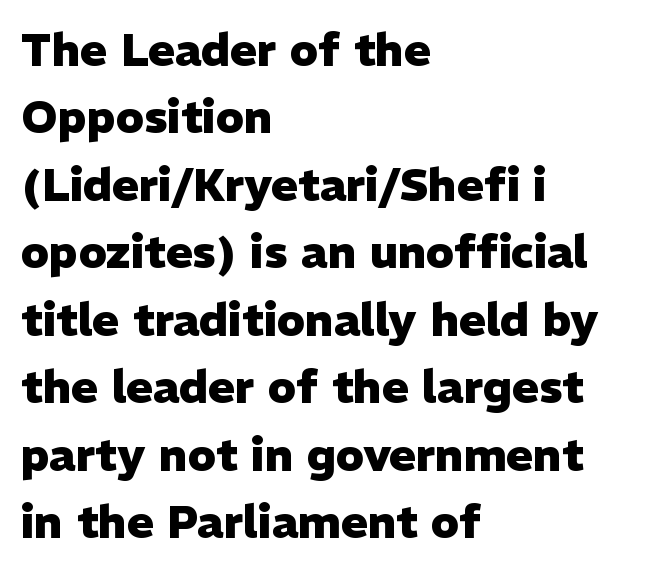
{"serif": "no", "italic": "no", "bold": "yes", "weight": "heavy", "width": "normal", "stroke_contrast": "low", "x_height": "medium", "monospaced": "no", "underline": "no", "align": "left", "line_spacing": "normal", "line_spacing_ratio": 1.5, "letter_spacing": "normal", "letter_spacing_em": 0.0, "glyph_px": 45}
